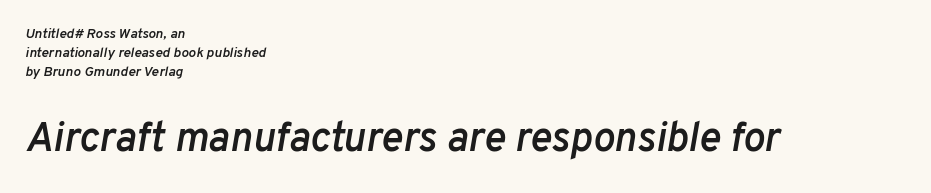
Q: Is the text bold? A: Semi-bold.
Q: Is the text italic (slanted)? A: Yes, it leans right by about 10 degrees.
Q: Is the text underlined? A: No.
Q: How is the paragraph aligned? A: Left-aligned.
Q: Is the spacing between letters normal or unusually wide? A: Normal.
Q: Is the spacing between lines tight, normal or loose? A: Normal.
Q: Which block of text is set in a larger size, the first (top) or the second (bottom)? A: The second (bottom) one.
Q: Width (condensed, normal, or wide)? A: Normal.
Q: Stroke contrast? A: Low.
Q: x-height? A: Medium.
Q: Monospaced? A: No.
